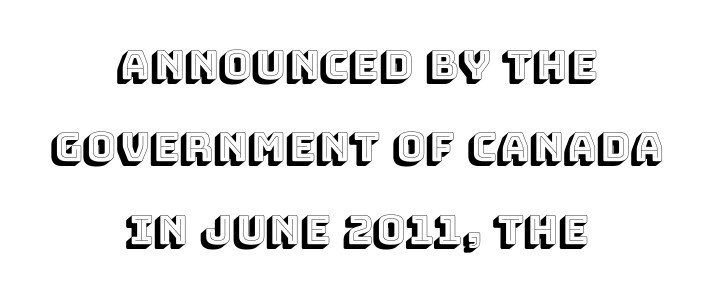
Q: Is the text italic (slanted)? A: No, it is upright.
Q: Is the text underlined? A: No.
Q: How is the paragraph aligned? A: Centered.
Q: Is the spacing between letters normal or unusually wide? A: Normal.
Q: Is the spacing between lines tight, normal or loose? A: Loose.
Q: Width (condensed, normal, or wide)? A: Normal.
Q: x-height? A: Large.
Q: Monospaced? A: No.
